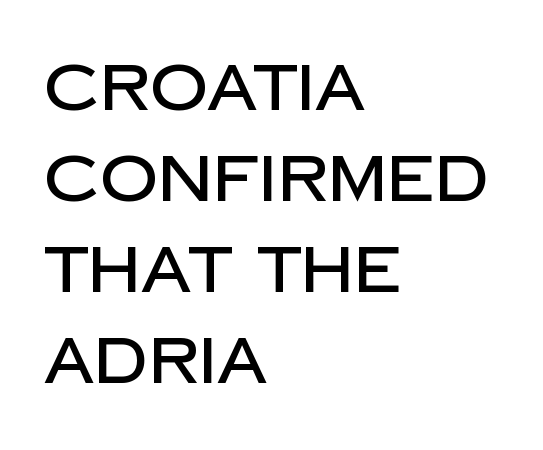
{"serif": "no", "italic": "no", "width": "normal", "stroke_contrast": "low", "x_height": "large", "monospaced": "no", "underline": "no", "align": "left", "line_spacing": "normal", "line_spacing_ratio": 1.42, "letter_spacing": "normal", "letter_spacing_em": 0.0, "glyph_px": 64}
